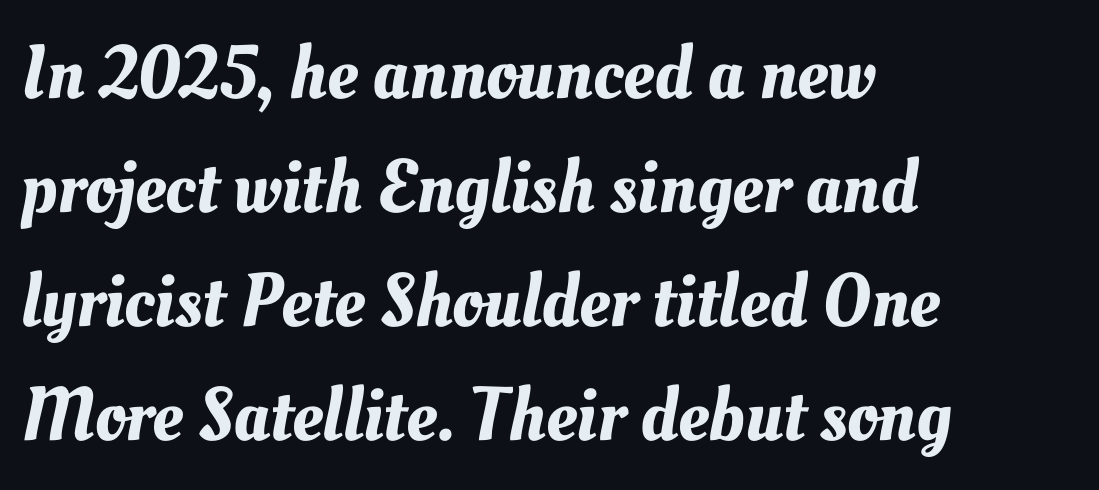
This rendering leaves character spacing at its baseline value. Vertical spacing — default. The ragged edge is on the right, which tells us the setting is flush left. Think of a printed novel: that variable character pitch is what you see here. A bare baseline throughout the passage.
